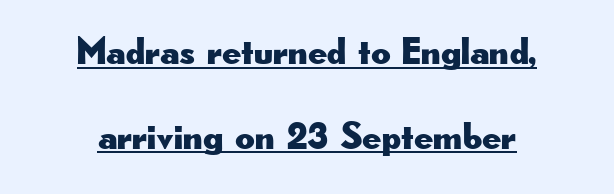
This is underlined copy, the kind a proofreader might mark for attention. Whoever set this chose breathing room over compactness in the vertical rhythm. Each letter keeps its own natural width here, so spacing adapts to shape. No feet cap the strokes, marking this as sans-serif type. The whitespace from short lines is split evenly between both sides. Observe the ordinary spacing: letters are neighbours, not strangers.
